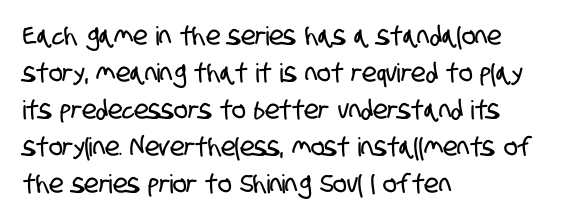
Honestly, the row spacing looks completely unremarkable. Every row of glyphs begins at an identical x-position on the left. The strip under each line holds only bare page. Here the glyphs are tracked normally, forming tight word shapes.
